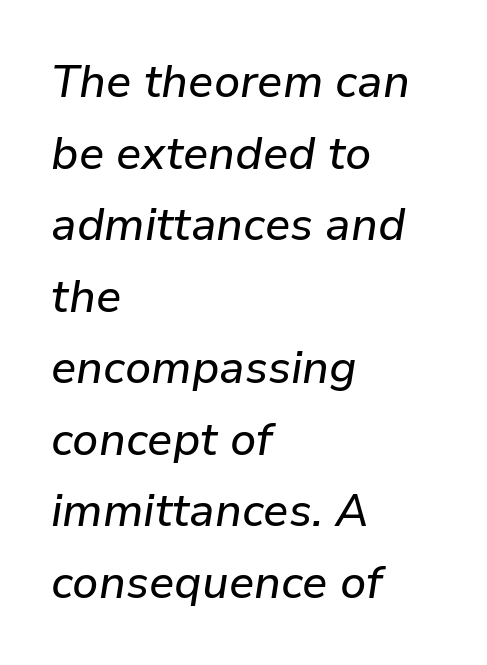
Q: Is the text italic (slanted)? A: Yes, it leans right by about 9 degrees.
Q: Is the text underlined? A: No.
Q: How is the paragraph aligned? A: Left-aligned.
Q: Is the spacing between letters normal or unusually wide? A: Normal.
Q: Is the spacing between lines tight, normal or loose? A: Normal.
Q: Width (condensed, normal, or wide)? A: Normal.
Q: Stroke contrast? A: Low.
Q: x-height? A: Medium.
Q: Monospaced? A: No.
